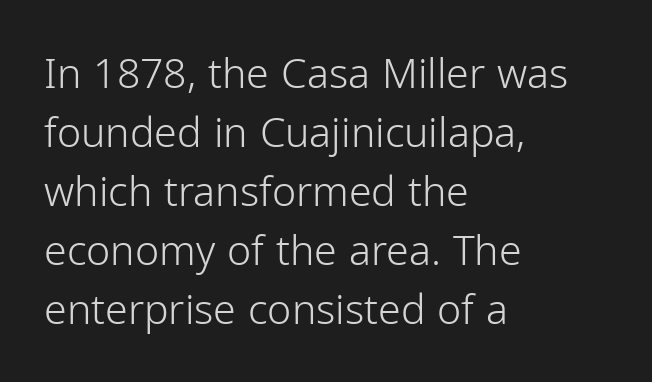
The image shows 41 px light sans-serif type, upright; set left-aligned, normal line spacing (1.44x), normal letter spacing, not underlined; low stroke contrast and a medium x-height.
